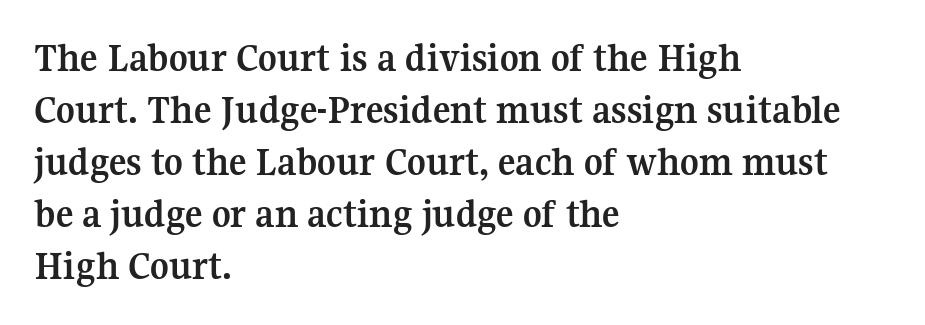
The image shows 41 px semibold serif type, upright; set left-aligned, normal line spacing (1.27x), normal letter spacing, not underlined; medium stroke contrast and a medium x-height.
